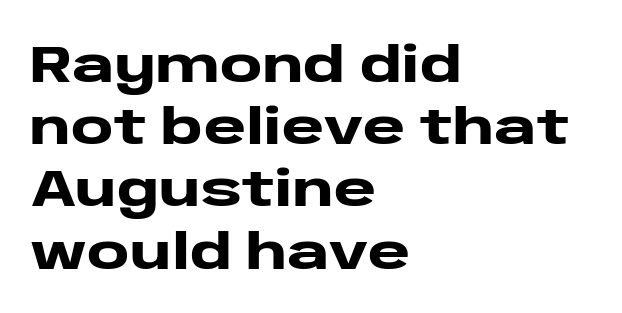
The image shows 51 px heavy, wide sans-serif type, upright; set left-aligned, line spacing 1.22x, normal letter spacing, not underlined; low stroke contrast and a large x-height.
